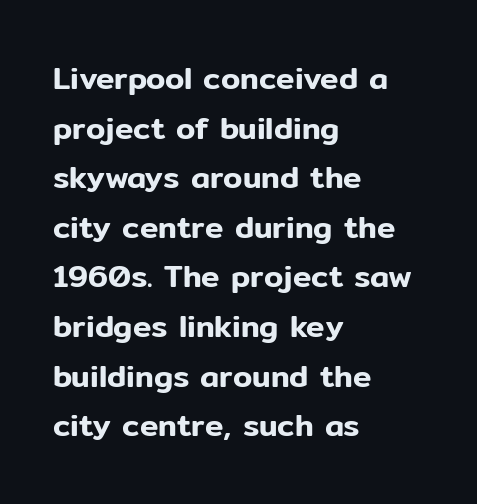
{"serif": "no", "italic": "no", "width": "normal", "stroke_contrast": "low", "x_height": "medium", "monospaced": "no", "underline": "no", "align": "left", "line_spacing": "normal", "line_spacing_ratio": 1.6, "letter_spacing": "normal", "letter_spacing_em": 0.0, "glyph_px": 31}
